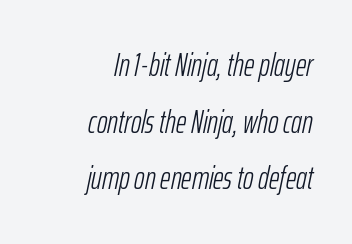
{"italic": "yes", "lean": "right", "slant_degrees": 12, "bold": "no", "weight": "light", "width": "condensed", "stroke_contrast": "low", "x_height": "medium", "monospaced": "no", "underline": "no", "align": "right", "line_spacing_ratio": 1.77, "letter_spacing": "normal", "letter_spacing_em": 0.0, "glyph_px": 32}
